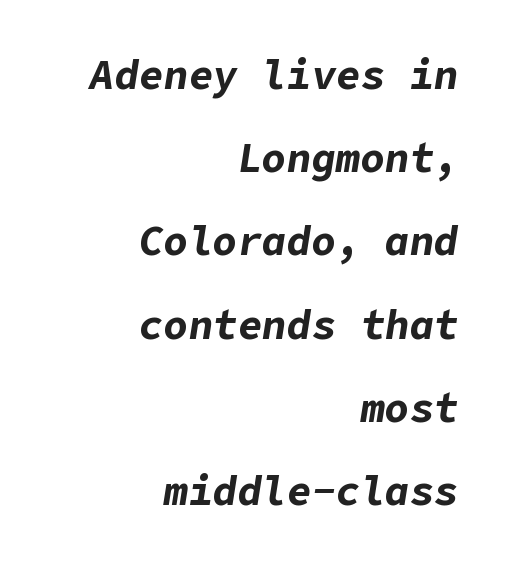
The image shows 41 px bold type, italic (leaning right); set right-aligned, loose line spacing (2.03x), normal letter spacing, not underlined; low stroke contrast and a medium x-height.
